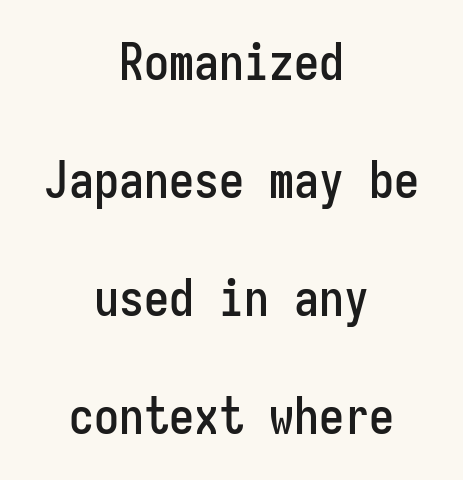
Q: Is the text italic (slanted)? A: No, it is upright.
Q: Is the typeface a serif or a sans-serif typeface? A: Sans-serif.
Q: Is the text underlined? A: No.
Q: How is the paragraph aligned? A: Centered.
Q: Is the spacing between letters normal or unusually wide? A: Normal.
Q: Is the spacing between lines tight, normal or loose? A: Loose.
Q: Width (condensed, normal, or wide)? A: Condensed.
Q: Stroke contrast? A: Low.
Q: x-height? A: Medium.
Q: Monospaced? A: Yes.
